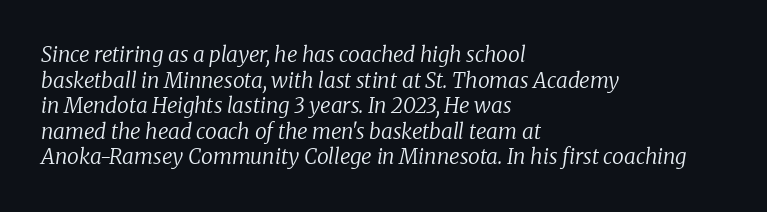
The image shows 21 px text type, italic (leaning right); set left-aligned, line spacing 1.22x, normal letter spacing, not underlined.
